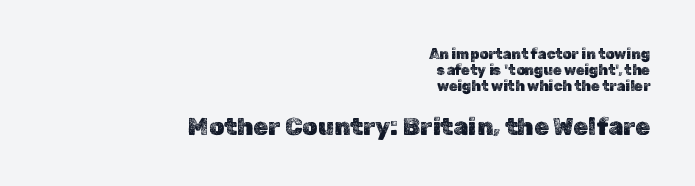
Q: Is the text italic (slanted)? A: No, it is upright.
Q: Is the text underlined? A: No.
Q: How is the paragraph aligned? A: Right-aligned.
Q: Is the spacing between letters normal or unusually wide? A: Normal.
Q: Is the spacing between lines tight, normal or loose? A: Tight.
Q: Which block of text is set in a larger size, the first (top) or the second (bottom)? A: The second (bottom) one.
